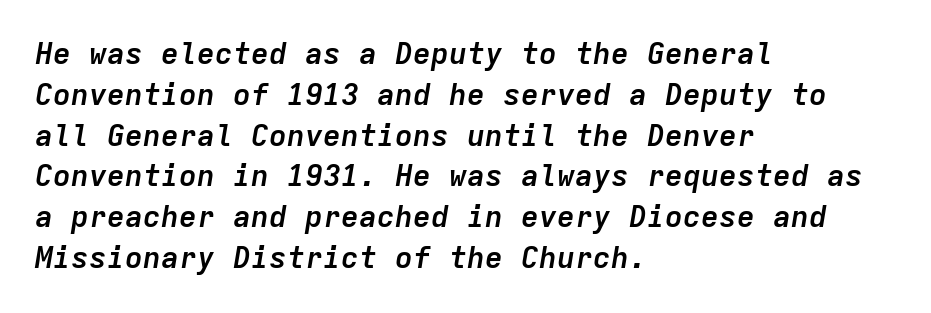
Q: Is the text bold? A: Yes.
Q: Is the text italic (slanted)? A: Yes, it leans right by about 9 degrees.
Q: Is the text underlined? A: No.
Q: How is the paragraph aligned? A: Left-aligned.
Q: Is the spacing between letters normal or unusually wide? A: Normal.
Q: Is the spacing between lines tight, normal or loose? A: Normal.
Q: Width (condensed, normal, or wide)? A: Normal.
Q: Stroke contrast? A: Low.
Q: x-height? A: Medium.
Q: Monospaced? A: Yes.
